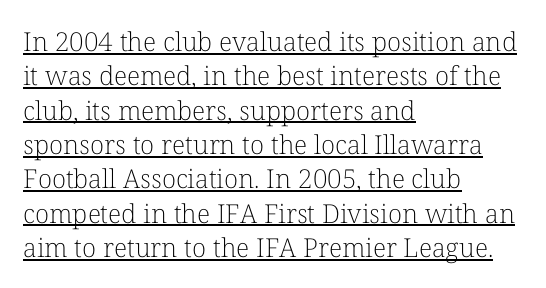
A quiet, ordinary-to-light weight characterises the typeface. Students, observe: this is what conventionally led text looks like. If you drew a line through each stem, it would be perfectly vertical. The ragged edge is on the right, which tells us the setting is flush left.
